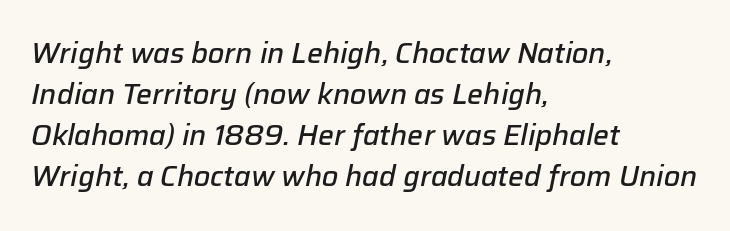
Compared with typical paragraphs, the rows here are spaced about the same. Summary of weight: moderately heavy, a semibold. Spacing verdict: proportional, widths tailored to each character. Honestly, the letter spacing is just normal — you wouldn't notice it. Horizontally, the lines are justified to the leading edge only. Clear beneath every line of the passage.
